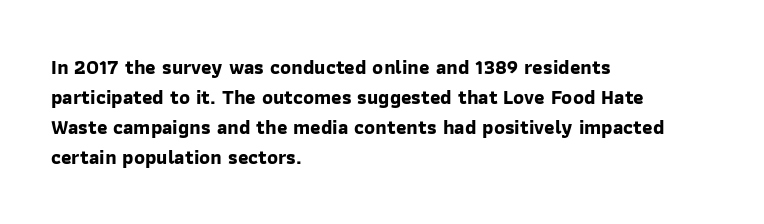
{"bold": "yes", "underline": "no", "align": "left", "line_spacing": "normal", "line_spacing_ratio": 1.5, "letter_spacing": "normal", "letter_spacing_em": 0.0, "glyph_px": 20}
